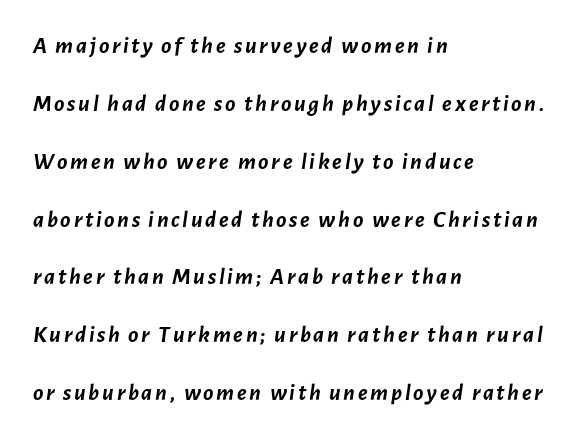
Q: Is the text bold? A: Yes.
Q: Is the text italic (slanted)? A: Yes, it leans right by about 7 degrees.
Q: Is the text underlined? A: No.
Q: How is the paragraph aligned? A: Left-aligned.
Q: Is the spacing between lines tight, normal or loose? A: Loose.
